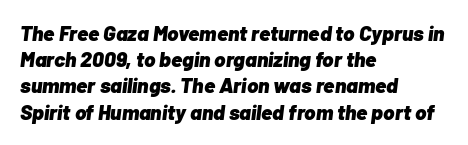
Q: Is the text bold? A: Yes.
Q: Is the text italic (slanted)? A: Yes, it leans right by about 7 degrees.
Q: Is the text underlined? A: No.
Q: How is the paragraph aligned? A: Left-aligned.
Q: Is the spacing between letters normal or unusually wide? A: Normal.
Q: Is the spacing between lines tight, normal or loose? A: Normal.
